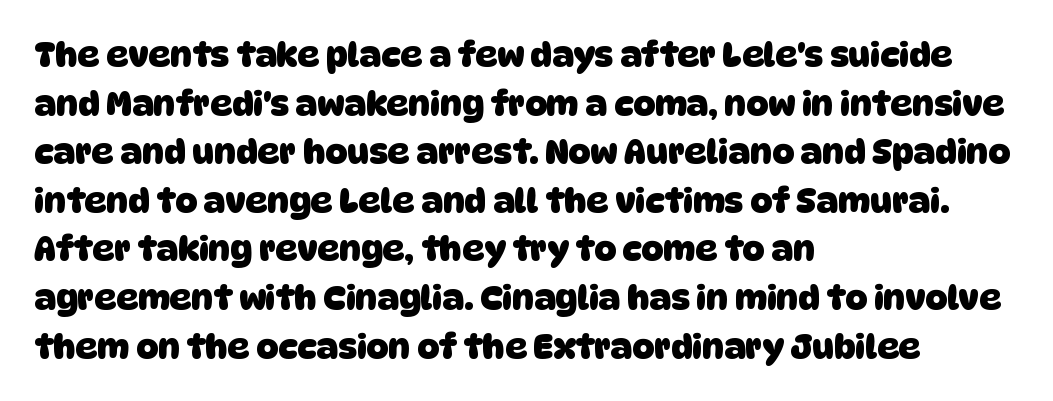
Q: Is the text bold? A: Yes.
Q: Is the typeface a serif or a sans-serif typeface? A: Sans-serif.
Q: Is the text underlined? A: No.
Q: How is the paragraph aligned? A: Left-aligned.
Q: Is the spacing between letters normal or unusually wide? A: Normal.
Q: Is the spacing between lines tight, normal or loose? A: Normal.
Q: Width (condensed, normal, or wide)? A: Normal.
Q: Stroke contrast? A: Low.
Q: x-height? A: Large.
Q: Monospaced? A: No.
